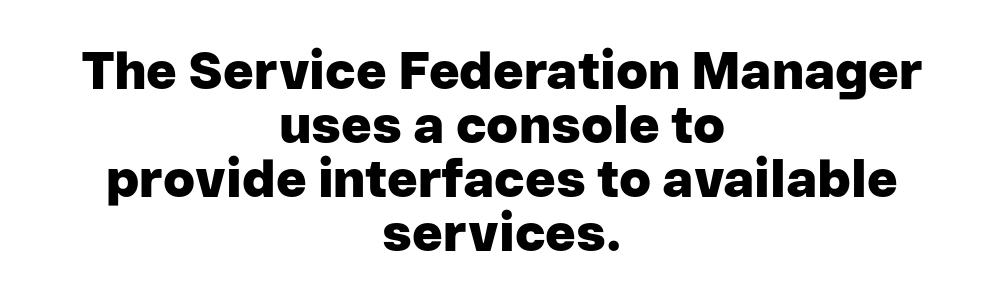
Q: Is the text bold? A: Yes.
Q: Is the text italic (slanted)? A: No, it is upright.
Q: Is the typeface a serif or a sans-serif typeface? A: Sans-serif.
Q: Is the text underlined? A: No.
Q: How is the paragraph aligned? A: Centered.
Q: Is the spacing between letters normal or unusually wide? A: Normal.
Q: Is the spacing between lines tight, normal or loose? A: Tight.
Q: Width (condensed, normal, or wide)? A: Normal.
Q: Stroke contrast? A: Low.
Q: x-height? A: Medium.
Q: Monospaced? A: No.
